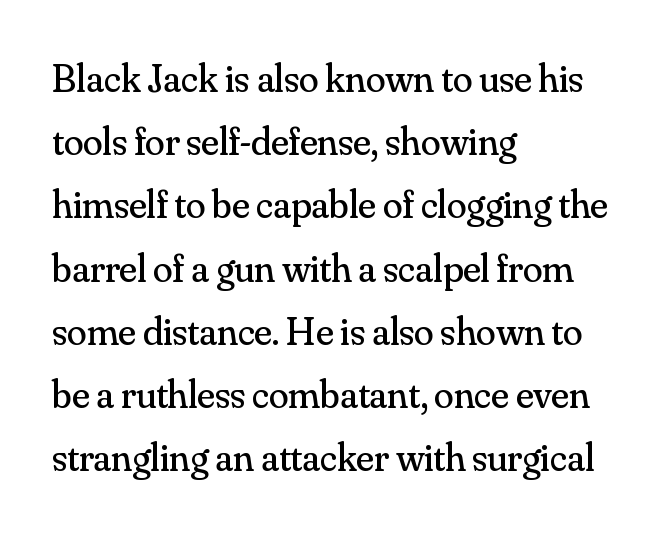
The gap between lines stays unmarked. Note: serifs present on the glyphs. Note the varied advance widths — an 'i' is clearly narrower than an 'm'. The designer left line spacing at the default.
